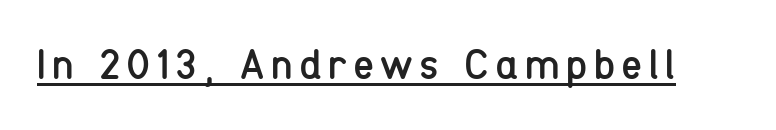
The image shows 43 px regular-weight, condensed sans-serif type, upright; set underlined; low stroke contrast and a medium x-height.
